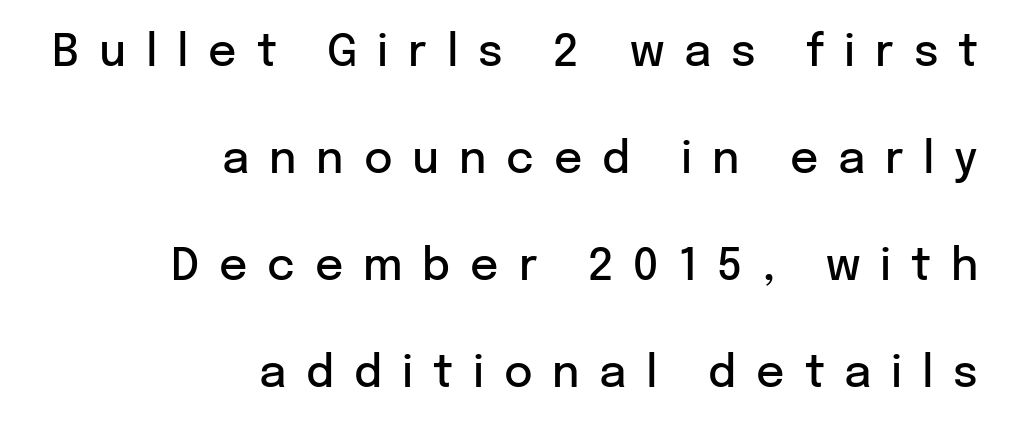
Each letter keeps its own natural width here, so spacing adapts to shape. Are there feet on the stems? There aren't — it's a sans. Bold? Not quite — semibold, heavier than regular but stopping short. Tracking here is generous; glyphs stand well apart from one another.
